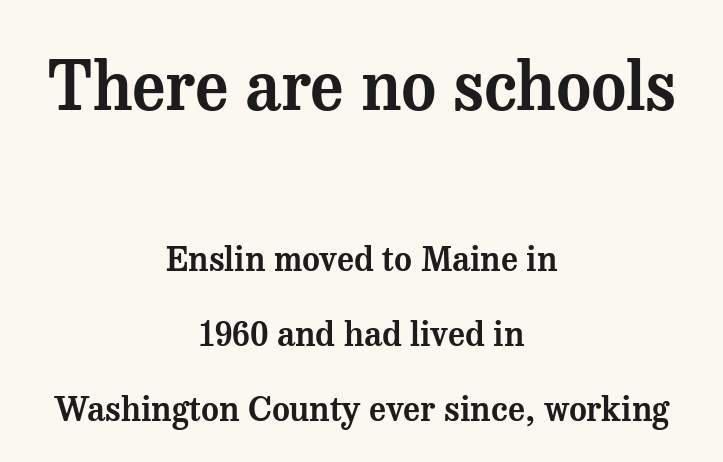
Q: Is the text italic (slanted)? A: No, it is upright.
Q: Is the typeface a serif or a sans-serif typeface? A: Serif.
Q: Is the text underlined? A: No.
Q: How is the paragraph aligned? A: Centered.
Q: Is the spacing between letters normal or unusually wide? A: Normal.
Q: Is the spacing between lines tight, normal or loose? A: Loose.
Q: Which block of text is set in a larger size, the first (top) or the second (bottom)? A: The first (top) one.
Q: Width (condensed, normal, or wide)? A: Normal.
Q: Stroke contrast? A: Medium.
Q: x-height? A: Medium.
Q: Monospaced? A: No.
